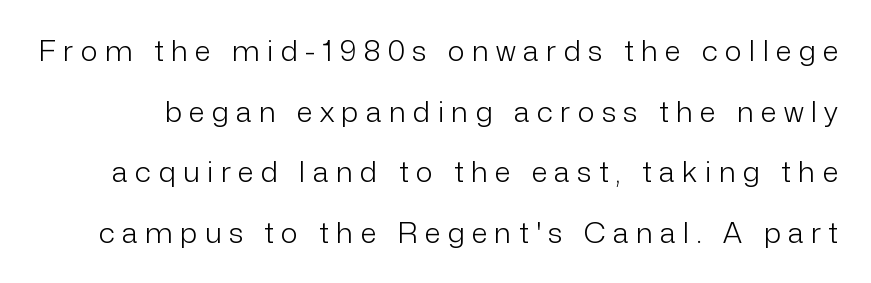
The image shows 29 px light sans-serif type, upright; set loose line spacing (2.09x), unusually wide letter spacing (+0.25 em), not underlined; low stroke contrast and a medium x-height.
